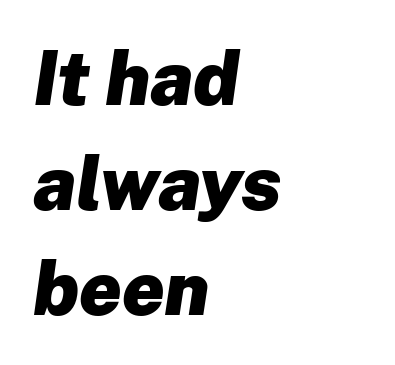
Q: Is the text bold? A: Yes.
Q: Is the text italic (slanted)? A: Yes, it leans right by about 8 degrees.
Q: Is the text underlined? A: No.
Q: How is the paragraph aligned? A: Left-aligned.
Q: Is the spacing between letters normal or unusually wide? A: Normal.
Q: Is the spacing between lines tight, normal or loose? A: Normal.
Q: Width (condensed, normal, or wide)? A: Normal.
Q: Stroke contrast? A: Low.
Q: x-height? A: Medium.
Q: Monospaced? A: No.
